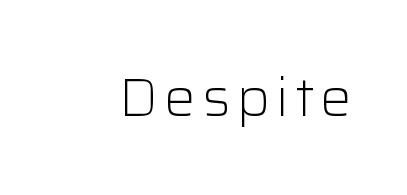
{"serif": "no", "italic": "no", "bold": "no", "weight": "light", "width": "normal", "stroke_contrast": "low", "x_height": "medium", "monospaced": "no", "underline": "no", "glyph_px": 53}
